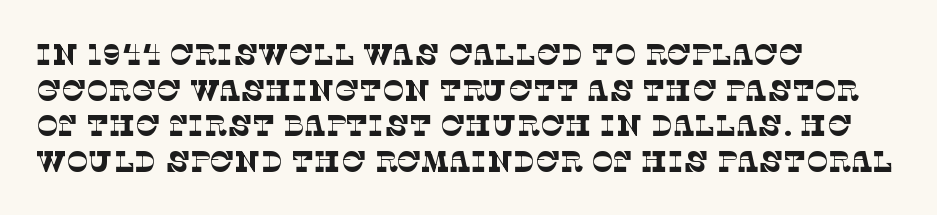
Anything drawn beneath the words? Only blank space. The ragged edge is on the right, which tells us the setting is flush left. Weight: regular or lighter. Are there feet on the stems? There are — it's a serif. Default kerning and tracking; the words read as compact shapes.
